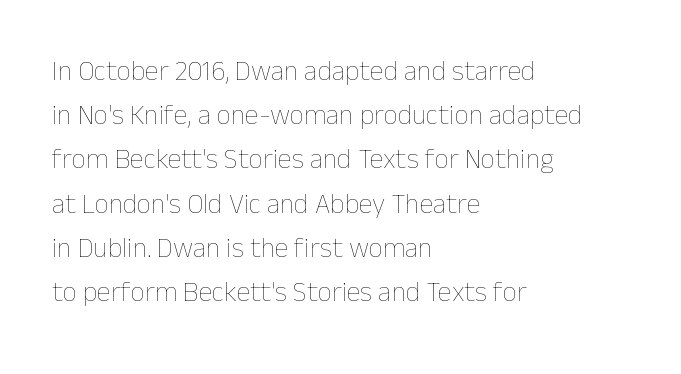
{"italic": "no", "bold": "no", "weight": "thin", "width": "normal", "stroke_contrast": "low", "x_height": "medium", "monospaced": "no", "underline": "no", "align": "left", "line_spacing": "normal", "line_spacing_ratio": 1.58, "letter_spacing": "normal", "letter_spacing_em": 0.0, "glyph_px": 28}
